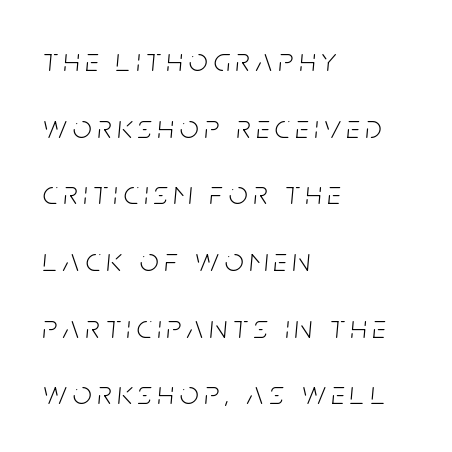
The image shows 33 px light, condensed type, italic (leaning right); set left-aligned, loose line spacing (2.02x), not underlined; low stroke contrast and a large x-height.
